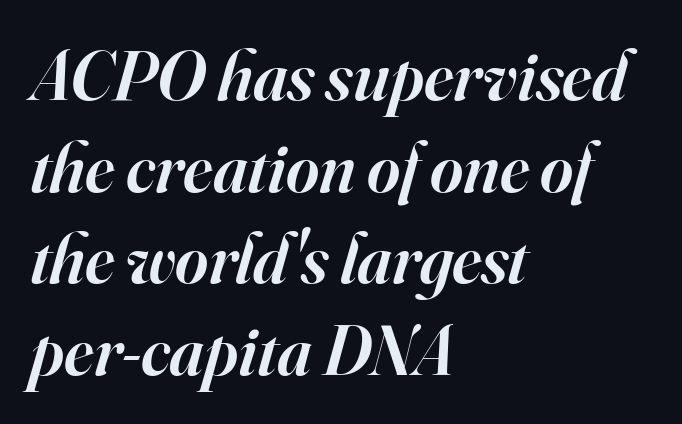
{"serif": "yes", "italic": "yes", "lean": "right", "slant_degrees": 16, "bold": "semi", "weight": "semibold", "width": "normal", "stroke_contrast": "high", "x_height": "small", "monospaced": "no", "underline": "no", "align": "left", "line_spacing": "normal", "line_spacing_ratio": 1.29, "letter_spacing": "normal", "letter_spacing_em": 0.0, "glyph_px": 71}
